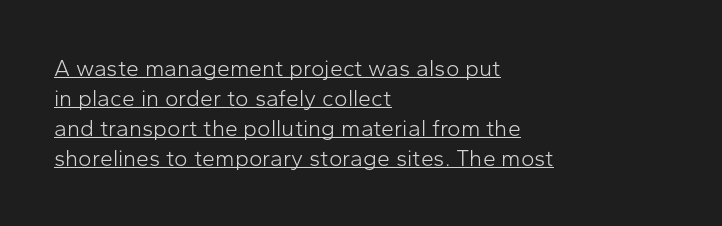
The passage shown has conventional tracking throughout. Compared with typical paragraphs, the rows here are spaced about the same. When letters stand straight like this, we call the style roman or upright. The strokes carry an ordinary text weight at most.
